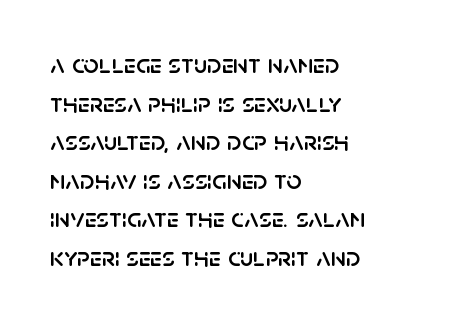
Q: Is the text italic (slanted)? A: No, it is upright.
Q: Is the text underlined? A: No.
Q: How is the paragraph aligned? A: Left-aligned.
Q: Is the spacing between letters normal or unusually wide? A: Normal.
Q: Is the spacing between lines tight, normal or loose? A: Normal.
